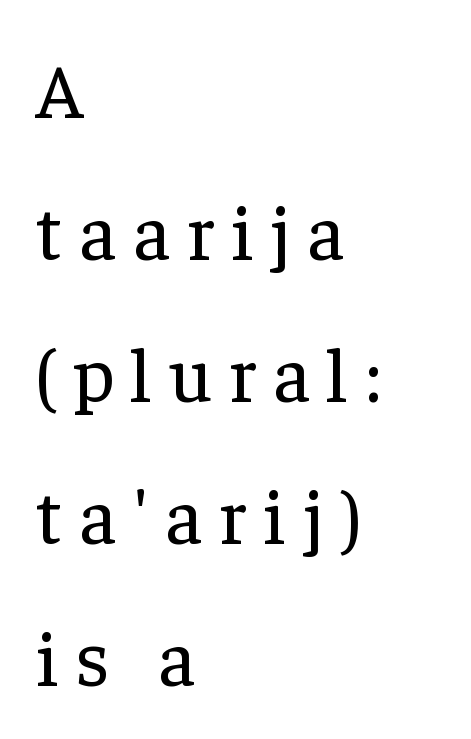
The characters display serif detailing at their extremities. The typography opts for an upright posture over an oblique one. This sample is left-justified, so line endings fall wherever the words run out. The space beneath each line is pristine and unruled. Spacing between characters has been opened up far beyond the box default. A typesetter would call this proportional, since set widths differ per character.
